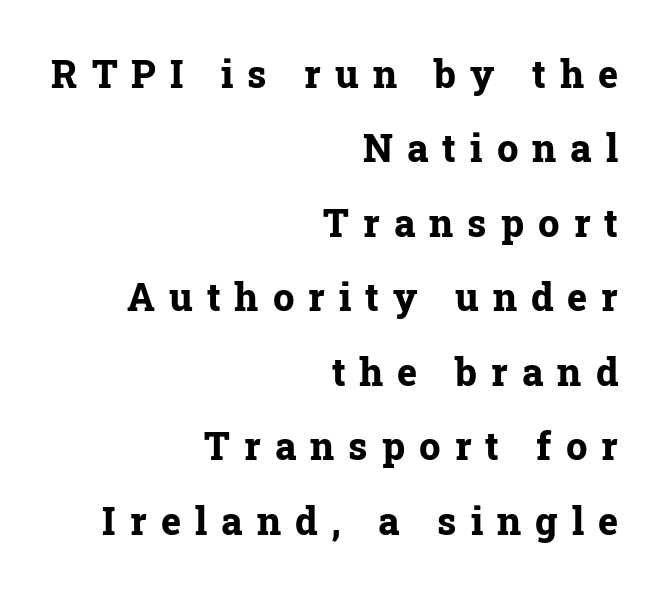
In terms of letterspacing, this is a distinctly airy, spread setting. Varying glyph widths throughout — classic text-font behaviour. The glyphs in this specimen are seriffed. Line spacing here is loose.
